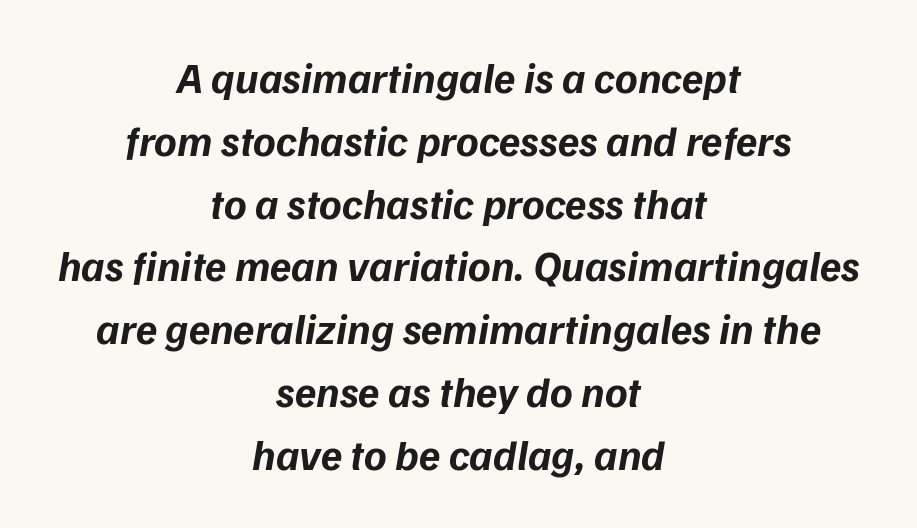
The image shows 43 px bold type, italic (leaning right); set centered, normal line spacing (1.46x), normal letter spacing, not underlined; low stroke contrast and a medium x-height.
